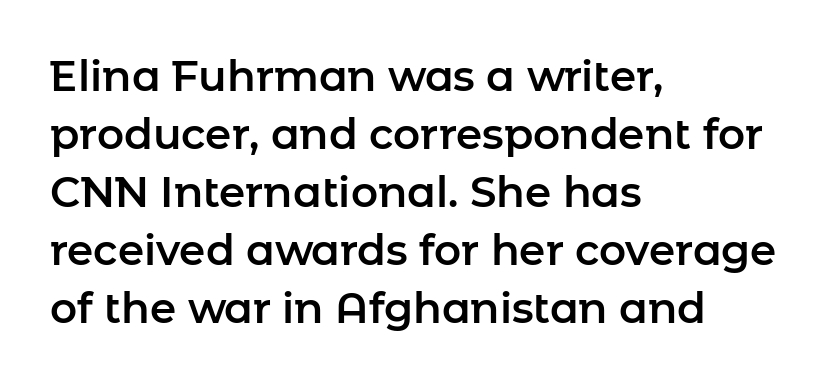
The image shows 42 px sans-serif type, upright; set left-aligned, normal line spacing (1.38x), normal letter spacing, not underlined; low stroke contrast and a medium x-height.
